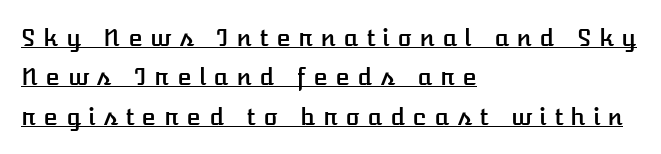
The image shows 24 px text type, upright; set left-aligned, normal line spacing (1.64x), unusually wide letter spacing (+0.31 em), underlined.
